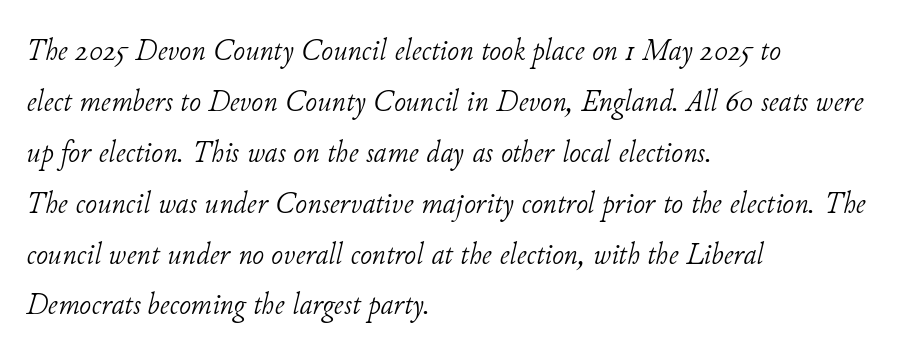
Evenly set lines give the paragraph a standard silhouette. Font category for this specimen: serif. The letters look calm and open, with moderate or lighter stems. Words float on clear page, feet unadorned.
